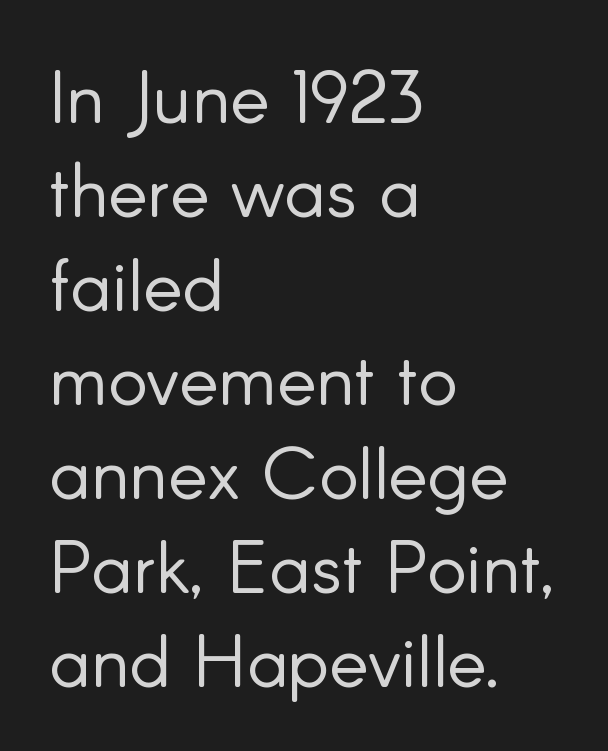
The image shows 74 px light sans-serif type, upright; set left-aligned, normal line spacing (1.27x), normal letter spacing, not underlined; low stroke contrast and a small x-height.
